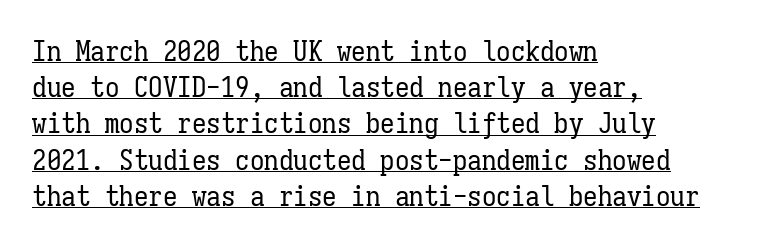
Is the stroke heavy? The answer is a plain regular-or-lighter. Here the designer chose a console-style face with uniform glyph widths. Caption: multi-line text, flush left, ragged right. Style check: upright. Honestly, the row spacing looks completely unremarkable.
